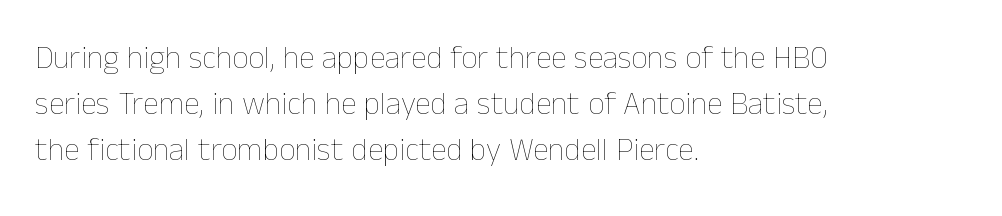
{"italic": "no", "bold": "no", "weight": "thin", "width": "normal", "stroke_contrast": "low", "x_height": "medium", "monospaced": "no", "underline": "no", "align": "left", "line_spacing": "normal", "line_spacing_ratio": 1.43, "letter_spacing": "normal", "letter_spacing_em": 0.0, "glyph_px": 32}
